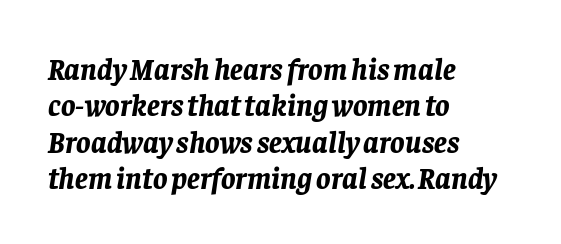
The image shows 30 px bold type, italic (leaning right); set left-aligned, line spacing 1.21x, normal letter spacing, not underlined; low stroke contrast and a large x-height.
